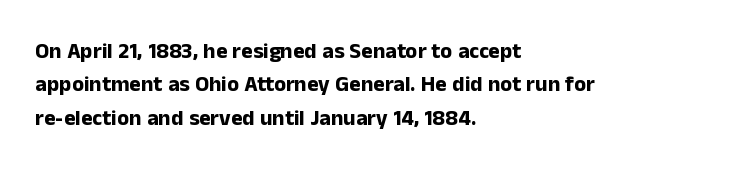
The image shows 22 px bold type, upright; set left-aligned, normal line spacing (1.52x), normal letter spacing, not underlined.
